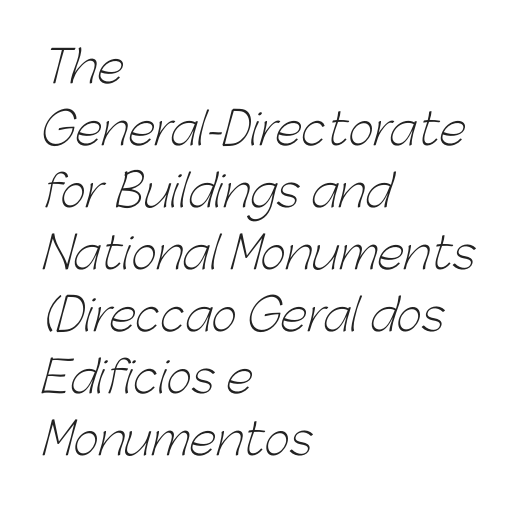
{"serif": "no", "bold": "no", "weight": "light", "width": "normal", "stroke_contrast": "low", "x_height": "medium", "monospaced": "no", "underline": "no", "align": "left", "line_spacing": "normal", "line_spacing_ratio": 1.41, "letter_spacing": "normal", "letter_spacing_em": 0.0, "glyph_px": 44}
